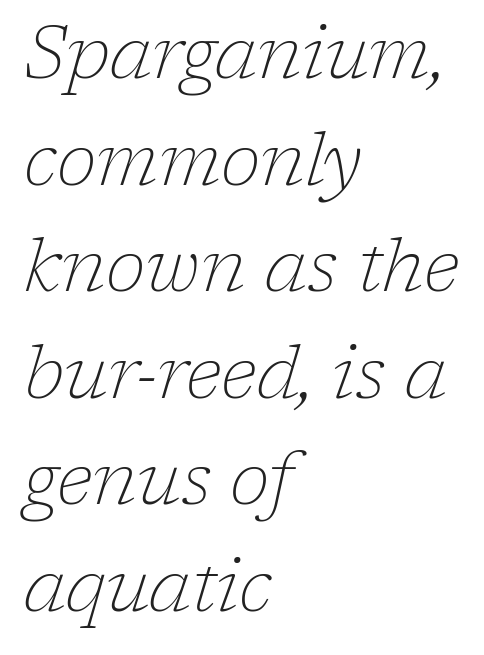
Q: Is the text bold? A: No.
Q: Is the text italic (slanted)? A: Yes, it leans right by about 17 degrees.
Q: Is the typeface a serif or a sans-serif typeface? A: Serif.
Q: Is the text underlined? A: No.
Q: How is the paragraph aligned? A: Left-aligned.
Q: Is the spacing between letters normal or unusually wide? A: Normal.
Q: Is the spacing between lines tight, normal or loose? A: Normal.
Q: Width (condensed, normal, or wide)? A: Normal.
Q: Stroke contrast? A: Low.
Q: x-height? A: Medium.
Q: Monospaced? A: No.
